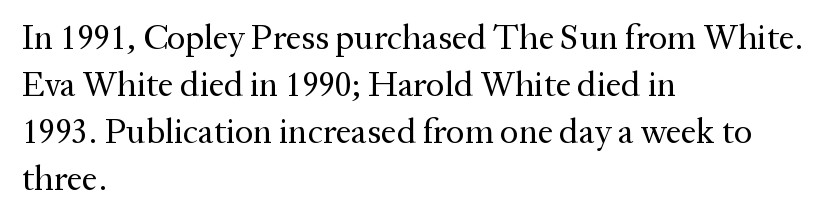
Q: Is the text bold? A: No.
Q: Is the text italic (slanted)? A: No, it is upright.
Q: Is the typeface a serif or a sans-serif typeface? A: Serif.
Q: Is the text underlined? A: No.
Q: How is the paragraph aligned? A: Left-aligned.
Q: Is the spacing between letters normal or unusually wide? A: Normal.
Q: Is the spacing between lines tight, normal or loose? A: Normal.
Q: Width (condensed, normal, or wide)? A: Normal.
Q: Stroke contrast? A: Medium.
Q: x-height? A: Medium.
Q: Monospaced? A: No.
